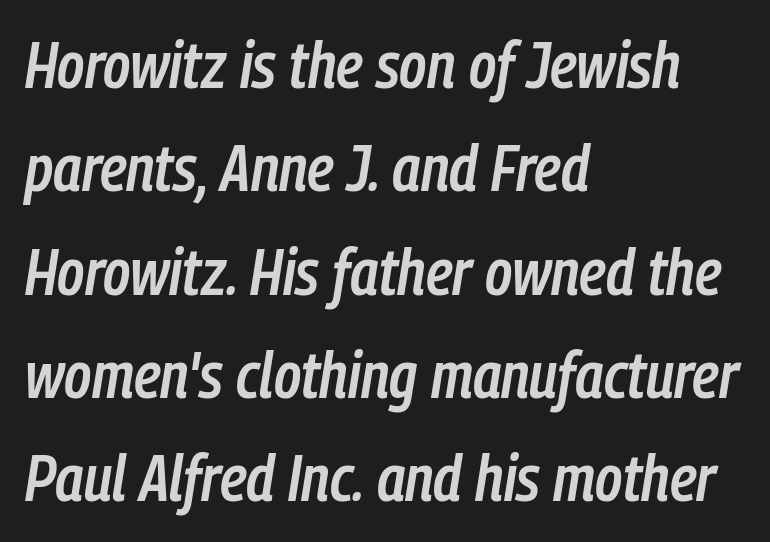
Q: Is the text bold? A: Semi-bold.
Q: Is the text italic (slanted)? A: Yes, it leans right by about 9 degrees.
Q: Is the text underlined? A: No.
Q: How is the paragraph aligned? A: Left-aligned.
Q: Is the spacing between letters normal or unusually wide? A: Normal.
Q: Is the spacing between lines tight, normal or loose? A: Normal.
Q: Width (condensed, normal, or wide)? A: Condensed.
Q: Stroke contrast? A: Low.
Q: x-height? A: Medium.
Q: Monospaced? A: No.
